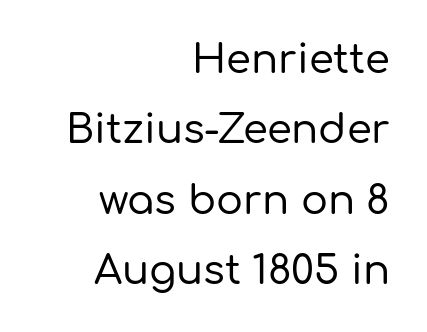
{"serif": "no", "italic": "no", "width": "normal", "stroke_contrast": "low", "x_height": "medium", "monospaced": "no", "underline": "no", "align": "right", "line_spacing_ratio": 1.76, "letter_spacing": "normal", "letter_spacing_em": 0.0, "glyph_px": 40}
